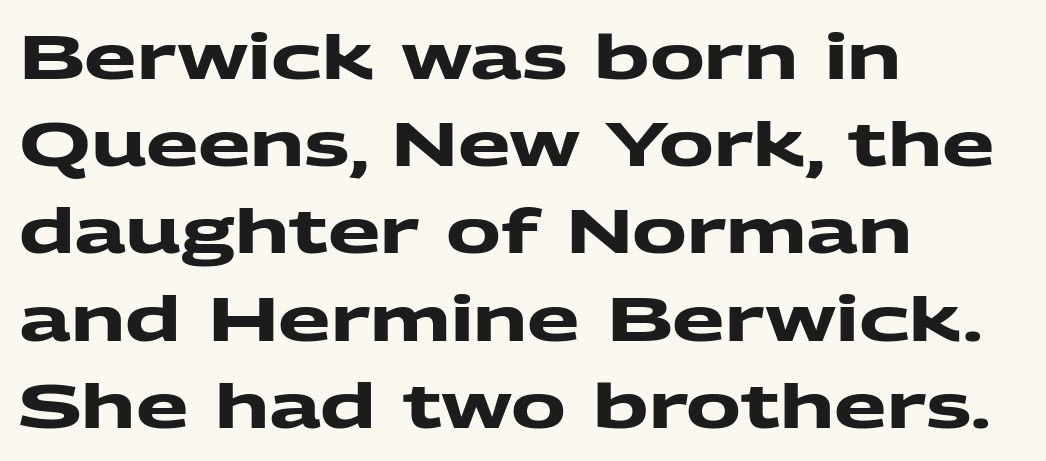
The leading is moderate, giving the passage an even texture. Notice how thick the strokes are: this is what a full bold looks like. You could call the tracking neutral — neither tight nor loose. The typesetter chose a ragged-right arrangement here. Stroke terminals: plain, sans-serif. Only glyphs here, with clear space below each row.
